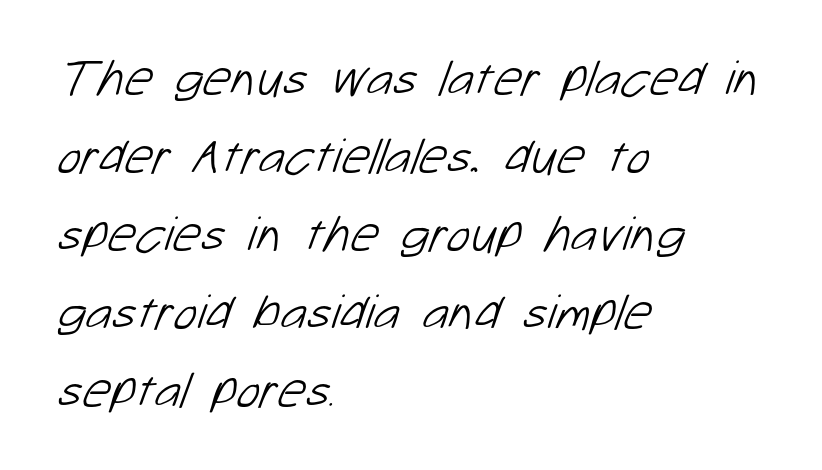
The image shows 50 px light sans-serif type; set left-aligned, normal line spacing (1.56x), normal letter spacing, not underlined; low stroke contrast and a medium x-height.
